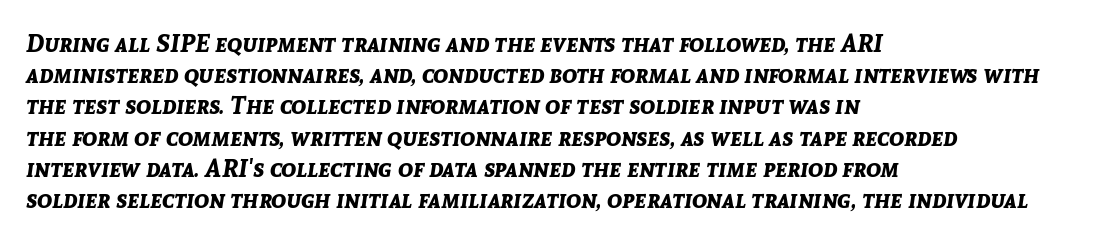
Typesetter's note: full bold, strokes at maximum text heaviness. The zone under the glyphs is completely vacant. Horizontal bands of white between lines are of average thickness. How are the letters spaced? Ordinarily, with no added tracking. Looking at the ascenders, they clearly lean.
